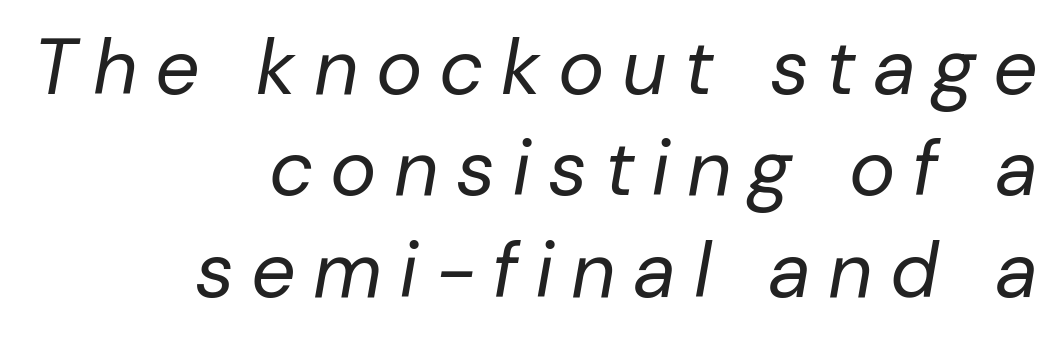
Varying glyph widths throughout — classic text-font behaviour. Unmarked baselines from the first word to the last. Stems and bowls with no extra thickness — not bold. In terms of leading, this rendering sits right in the middle. The typesetter chose a ragged-left arrangement here. The gaps between neighbouring characters are conspicuously large.
